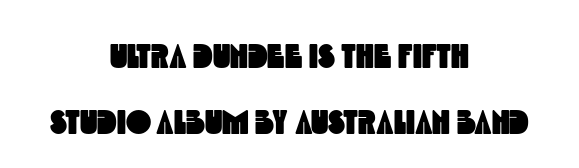
The image shows 34 px condensed sans-serif type; set centered, loose line spacing (1.93x), normal letter spacing, not underlined; a large x-height.
